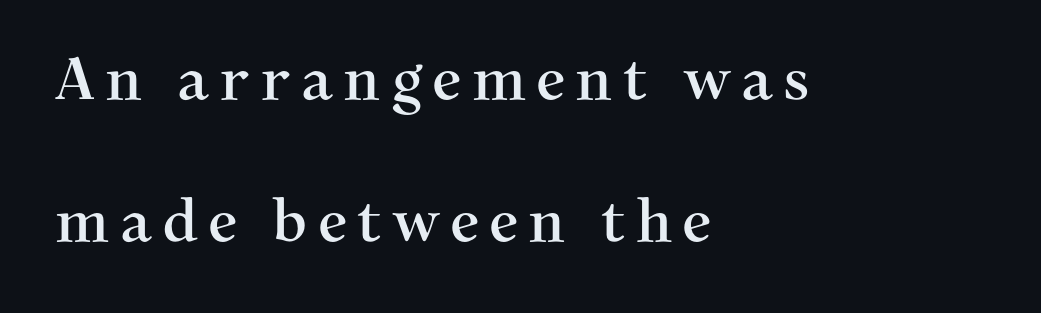
The image shows 59 px serif type, upright; set left-aligned, loose line spacing (2.41x), not underlined; medium stroke contrast and a medium x-height.
